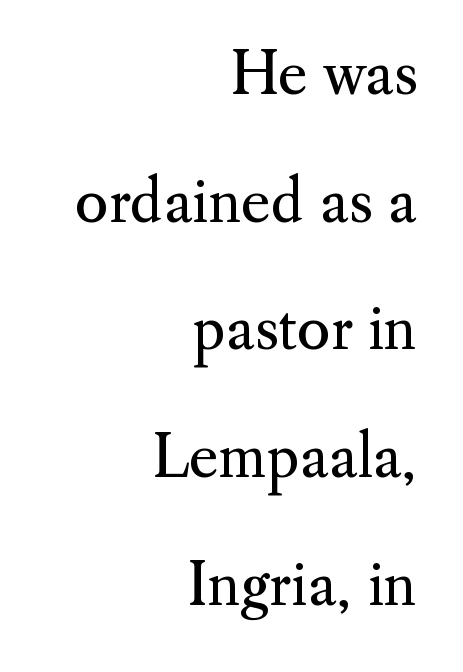
The lettering stays uniformly vertical, giving the passage a roman look. Horizontally, the lines are justified to the trailing edge only. Horizontal bands of white between lines are thick stripes. Students, note that the glyphs here touch the page at normal intervals. Quick note: underline off. Weight: regular or lighter.
